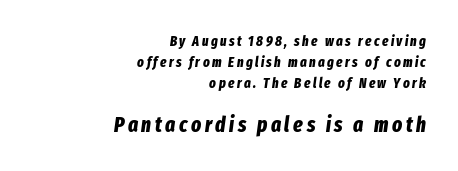
{"italic": "yes", "lean": "right", "slant_degrees": 8, "bold": "yes", "underline": "no", "align": "right", "line_spacing": "normal", "line_spacing_ratio": 1.51, "larger_block": "second", "size_ratio": 1.5, "glyph_px": 21}
